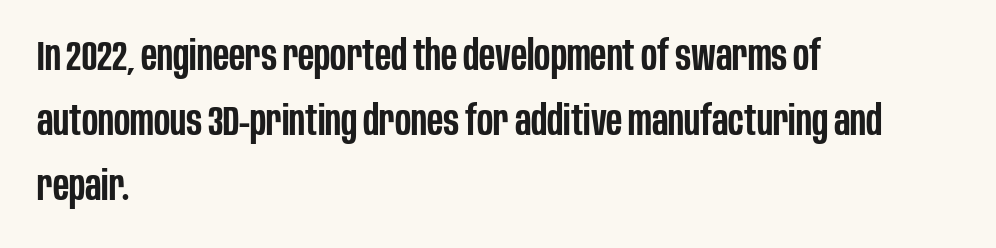
The image shows 41 px semibold, condensed sans-serif type, upright; set left-aligned, normal line spacing (1.59x), normal letter spacing, not underlined; low stroke contrast and a large x-height.
